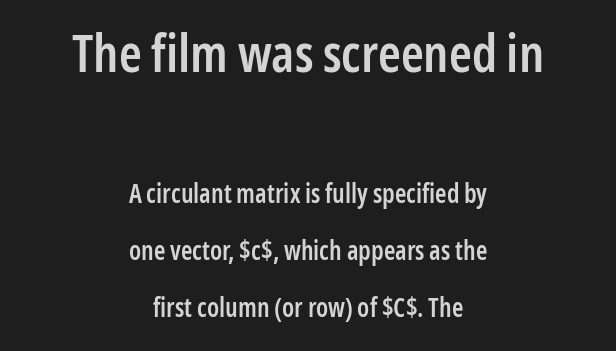
{"serif": "no", "italic": "no", "bold": "semi", "weight": "semibold", "width": "condensed", "stroke_contrast": "low", "x_height": "medium", "monospaced": "no", "underline": "no", "align": "center", "line_spacing": "loose", "line_spacing_ratio": 2.2, "letter_spacing": "normal", "letter_spacing_em": 0.0, "larger_block": "first", "size_ratio": 2.0, "glyph_px": 52}
